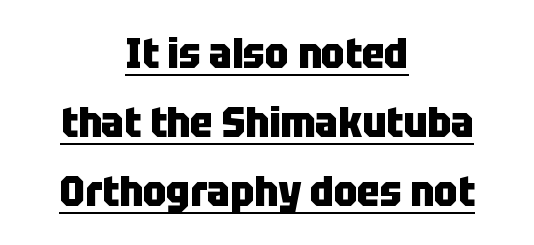
A sans-serif font was chosen for this passage. You could call the tracking neutral — neither tight nor loose. The space between consecutive lines is moderate. The glyphs have the mass of a bold cut. The font's upright variant was chosen for this text. The rendering uses natural spacing where letterforms have individual widths.
